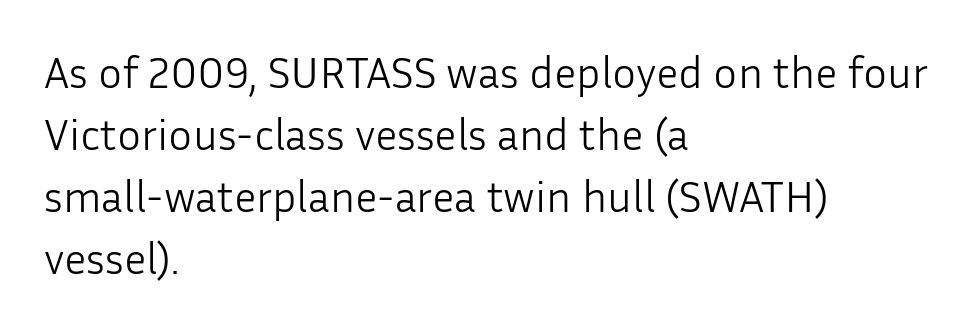
{"serif": "no", "italic": "no", "bold": "no", "weight": "light", "width": "normal", "stroke_contrast": "low", "x_height": "medium", "monospaced": "no", "underline": "no", "align": "left", "line_spacing": "normal", "line_spacing_ratio": 1.38, "letter_spacing": "normal", "letter_spacing_em": 0.0, "glyph_px": 45}
